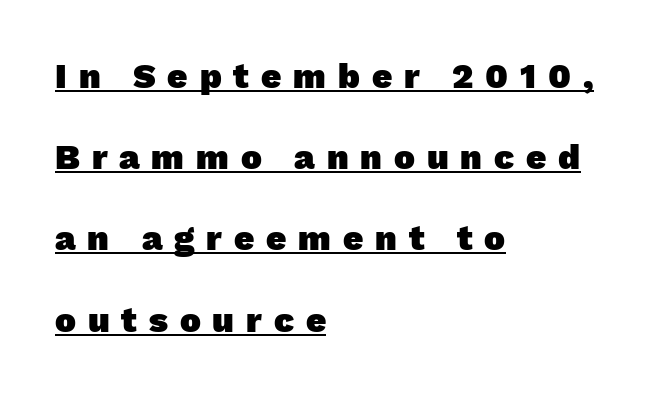
Type style note: lacks serifs. Regarding leading, the lines here are spaced well apart. Spacing verdict: proportional, widths tailored to each character. These lines are set flush left with a ragged right edge. The face used here appears with an underline applied.
